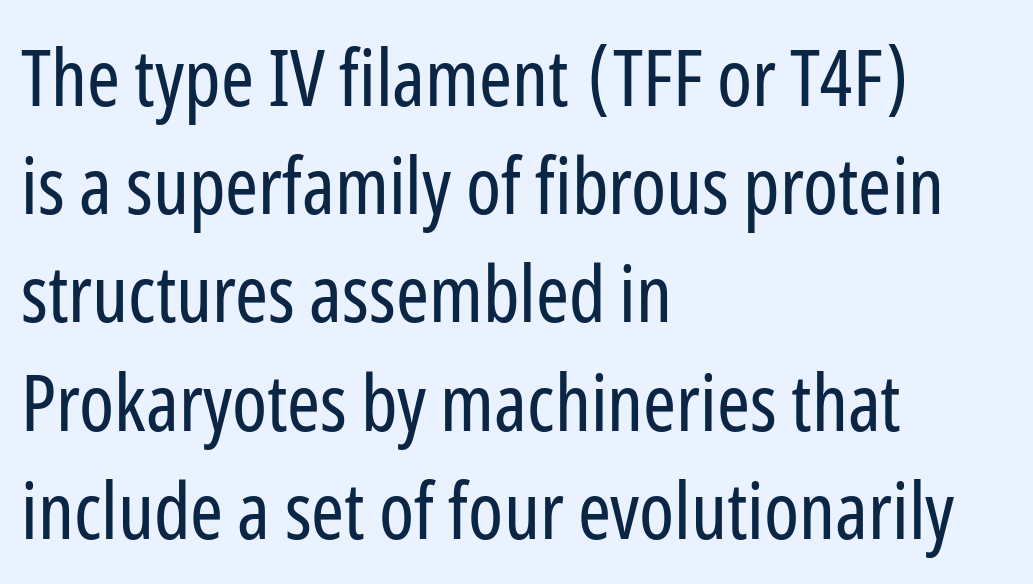
{"serif": "no", "italic": "no", "bold": "no", "weight": "regular", "width": "condensed", "stroke_contrast": "low", "x_height": "medium", "monospaced": "no", "underline": "no", "align": "left", "line_spacing": "normal", "line_spacing_ratio": 1.37, "letter_spacing": "normal", "letter_spacing_em": 0.0, "glyph_px": 79}
